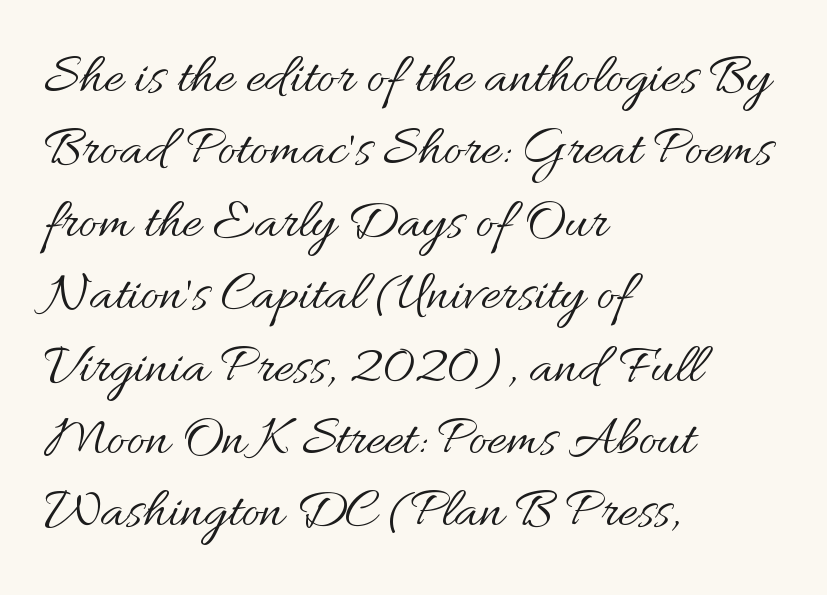
Interline gaps are of average width in this sample. The passage shown is typed in a proportional face where columns would drift. The text block is weighted toward the left margin, trailing off unevenly rightward. Lines of text with bare space underneath.
